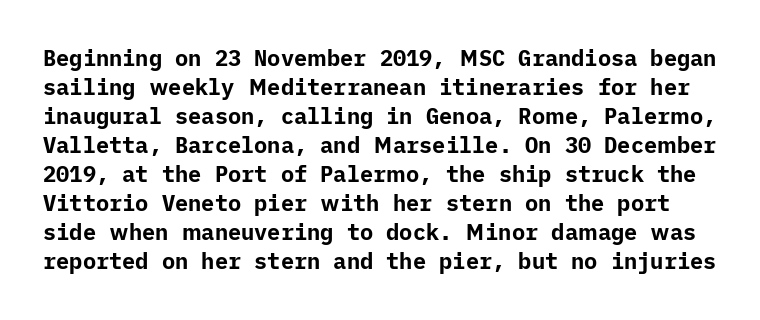
{"italic": "no", "bold": "yes", "underline": "no", "line_spacing": "normal", "line_spacing_ratio": 1.32, "letter_spacing": "normal", "letter_spacing_em": 0.0, "glyph_px": 22}
